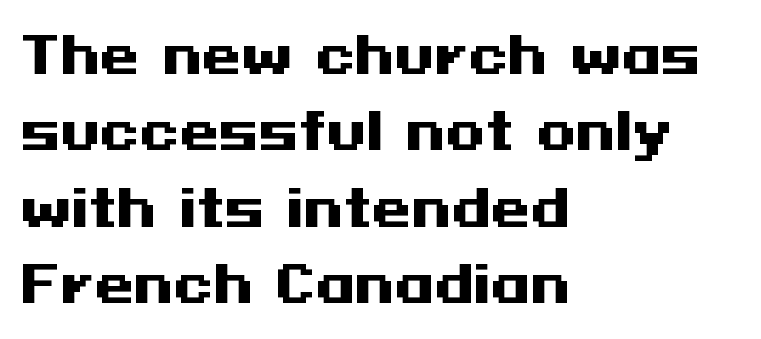
The image shows 51 px heavy, wide sans-serif type, upright; set left-aligned, normal line spacing (1.5x), normal letter spacing, not underlined; medium stroke contrast and a medium x-height.
